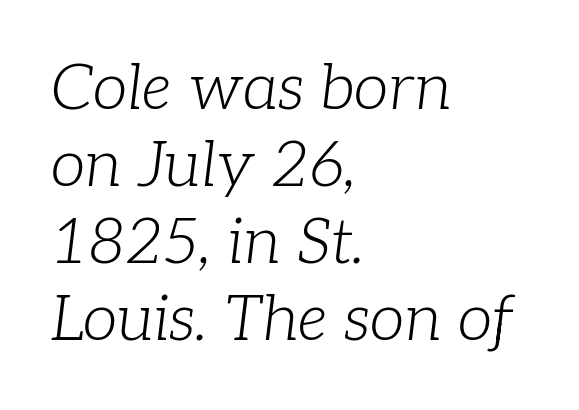
{"serif": "yes", "italic": "yes", "lean": "right", "slant_degrees": 7, "bold": "no", "weight": "light", "width": "normal", "stroke_contrast": "low", "x_height": "medium", "monospaced": "no", "underline": "no", "align": "left", "line_spacing_ratio": 1.22, "letter_spacing": "normal", "letter_spacing_em": 0.0, "glyph_px": 63}
